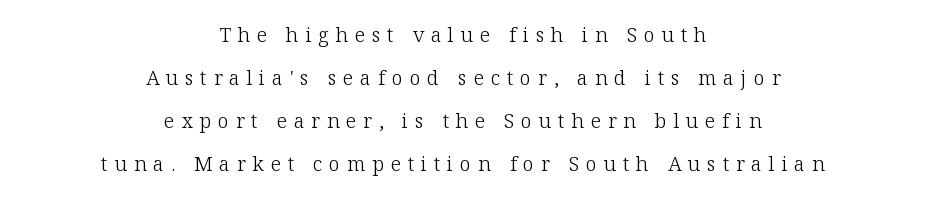
{"italic": "no", "bold": "no", "underline": "no", "align": "center", "line_spacing": "loose", "line_spacing_ratio": 2.15, "letter_spacing": "wide", "letter_spacing_em": 0.34, "glyph_px": 20}
